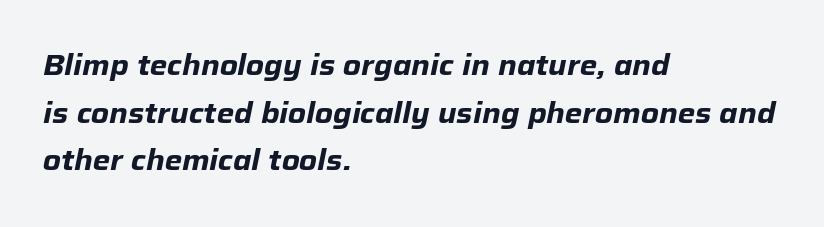
Q: Is the text bold? A: Yes.
Q: Is the text italic (slanted)? A: Yes, it leans right by about 12 degrees.
Q: Is the text underlined? A: No.
Q: How is the paragraph aligned? A: Left-aligned.
Q: Is the spacing between letters normal or unusually wide? A: Normal.
Q: Is the spacing between lines tight, normal or loose? A: Normal.
Q: Width (condensed, normal, or wide)? A: Normal.
Q: Stroke contrast? A: Low.
Q: x-height? A: Medium.
Q: Monospaced? A: No.
